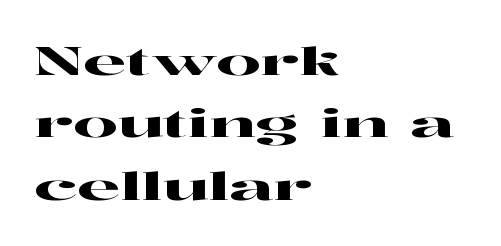
{"serif": "yes", "italic": "no", "width": "wide", "stroke_contrast": "high", "x_height": "medium", "monospaced": "no", "underline": "no", "align": "left", "line_spacing": "normal", "line_spacing_ratio": 1.6, "letter_spacing": "normal", "letter_spacing_em": 0.0, "glyph_px": 39}
